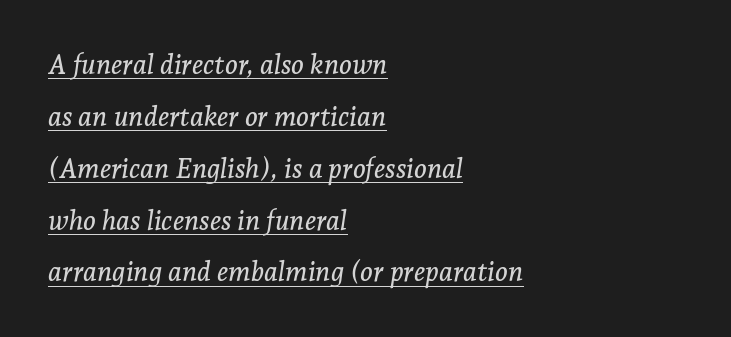
{"italic": "yes", "lean": "right", "slant_degrees": 7, "underline": "yes", "align": "left", "line_spacing": "loose", "line_spacing_ratio": 1.92, "letter_spacing": "normal", "letter_spacing_em": 0.0, "glyph_px": 27}
